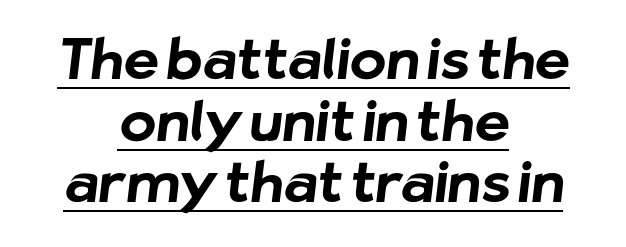
{"serif": "no", "bold": "yes", "weight": "bold", "width": "normal", "stroke_contrast": "low", "x_height": "medium", "monospaced": "no", "underline": "yes", "align": "center", "line_spacing": "tight", "line_spacing_ratio": 1.12, "letter_spacing": "normal", "letter_spacing_em": 0.0, "glyph_px": 55}
